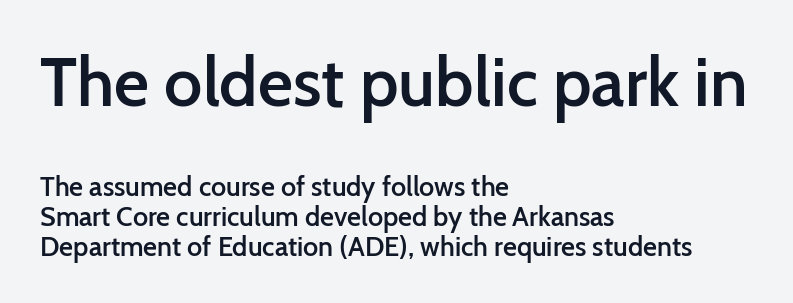
As a designer I'd log this as weight 600, semibold. Of the two passages, the one on top uses the larger point size. The space beneath each line is pristine and unruled. Examine the stroke ends and you'll find no serifs. In terms of leading, this rendering errs on the cramped side.
